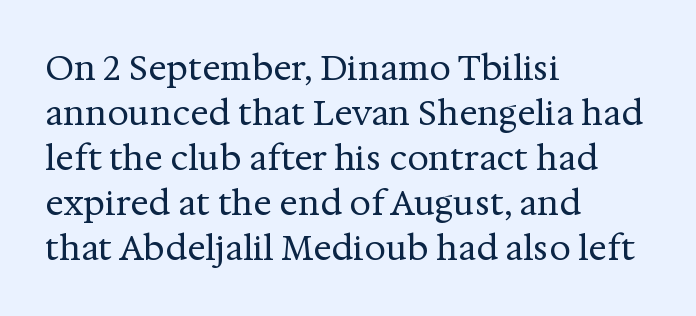
Q: Is the text bold? A: No.
Q: Is the text italic (slanted)? A: No, it is upright.
Q: Is the typeface a serif or a sans-serif typeface? A: Serif.
Q: Is the text underlined? A: No.
Q: How is the paragraph aligned? A: Left-aligned.
Q: Is the spacing between letters normal or unusually wide? A: Normal.
Q: Is the spacing between lines tight, normal or loose? A: Normal.
Q: Width (condensed, normal, or wide)? A: Normal.
Q: Stroke contrast? A: Medium.
Q: x-height? A: Medium.
Q: Monospaced? A: No.
